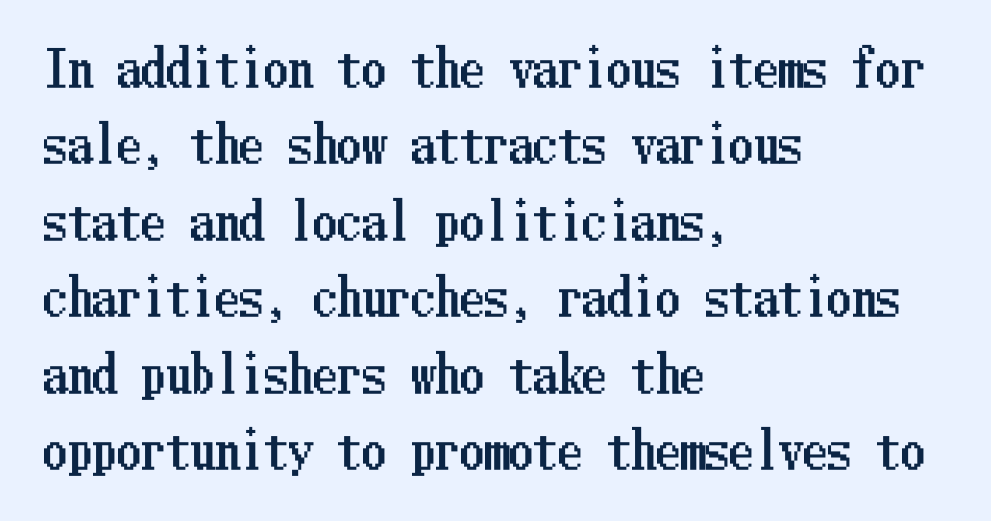
Q: Is the text italic (slanted)? A: No, it is upright.
Q: Is the text underlined? A: No.
Q: How is the paragraph aligned? A: Left-aligned.
Q: Is the spacing between letters normal or unusually wide? A: Normal.
Q: Is the spacing between lines tight, normal or loose? A: Normal.
Q: Width (condensed, normal, or wide)? A: Condensed.
Q: Stroke contrast? A: Low.
Q: x-height? A: Medium.
